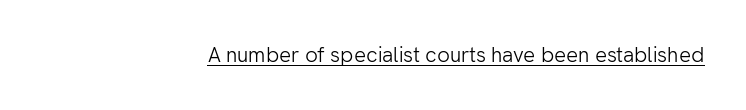
Q: Is the text bold? A: No.
Q: Is the text italic (slanted)? A: No, it is upright.
Q: Is the text underlined? A: Yes.
Q: How is the paragraph aligned? A: Right-aligned.
Q: Is the spacing between letters normal or unusually wide? A: Normal.
